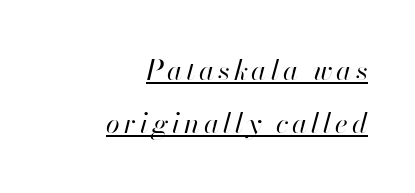
Q: Is the text bold? A: No.
Q: Is the text italic (slanted)? A: Yes, it leans right by about 13 degrees.
Q: Is the text underlined? A: Yes.
Q: How is the paragraph aligned? A: Right-aligned.
Q: Width (condensed, normal, or wide)? A: Normal.
Q: Stroke contrast? A: High.
Q: x-height? A: Small.
Q: Monospaced? A: No.
